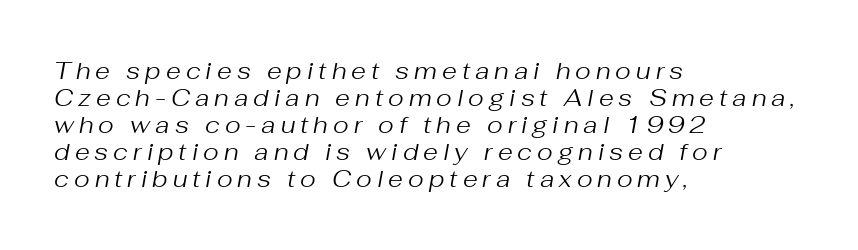
This rendering features lettering with no underline. How are the letters spaced? Widely, with obvious added tracking. A classic flush-left, rag-right setting is used for this passage. Posture: slanted. You could barely slide anything between these rows.
